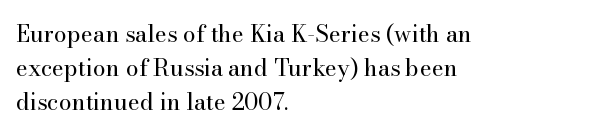
Q: Is the text bold? A: No.
Q: Is the text italic (slanted)? A: No, it is upright.
Q: Is the text underlined? A: No.
Q: How is the paragraph aligned? A: Left-aligned.
Q: Is the spacing between letters normal or unusually wide? A: Normal.
Q: Is the spacing between lines tight, normal or loose? A: Normal.
